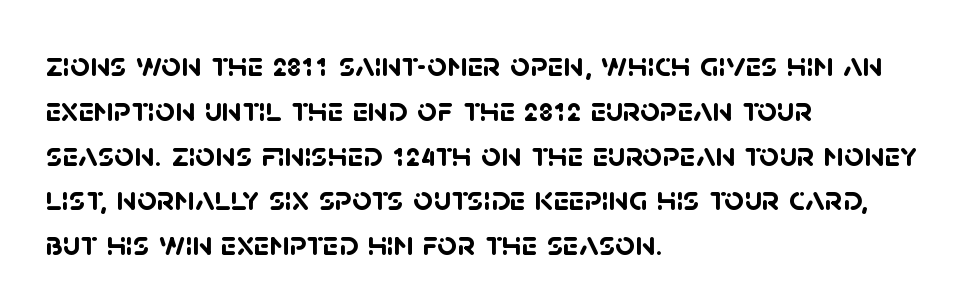
The image shows 35 px semibold sans-serif type; set left-aligned, normal line spacing (1.28x), normal letter spacing, not underlined; low stroke contrast and a large x-height.
